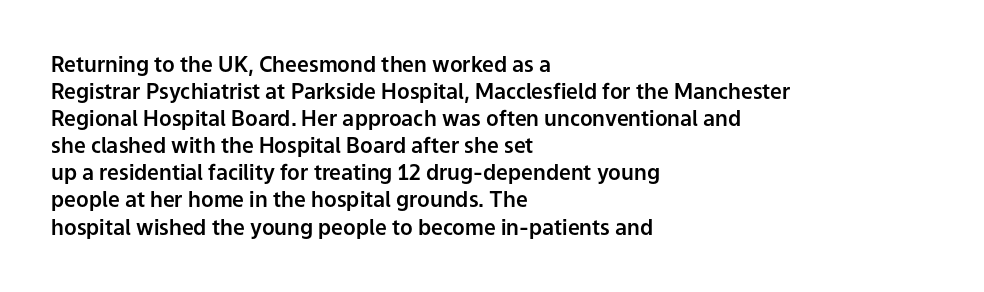
The image shows 21 px text type, upright; set left-aligned, normal line spacing (1.29x), normal letter spacing, not underlined.
